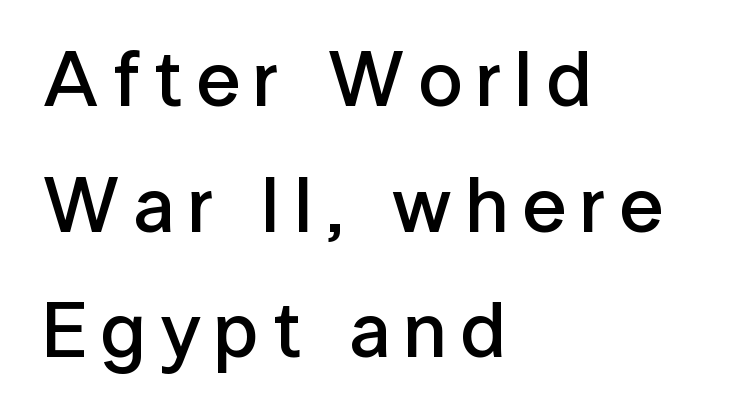
The image shows 79 px semibold sans-serif type, upright; set left-aligned, normal line spacing (1.59x), not underlined; low stroke contrast and a medium x-height.
